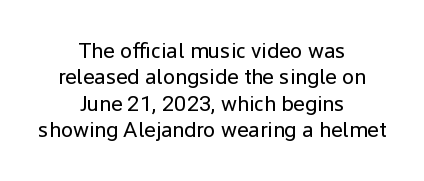
The passage shown has conventional tracking throughout. Horizontal alignment here is central, giving a formal, balanced look. Caption: face not bold, strokes unweighted. Type without underlining. This sample uses an upright cut, with every glyph sitting square on the baseline.
